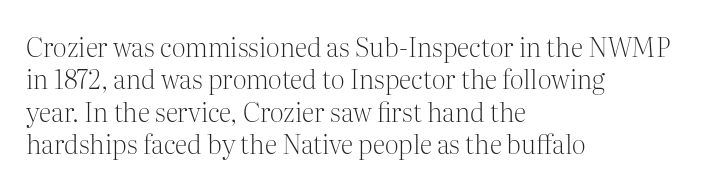
The image shows 26 px text type, upright; set left-aligned, normal line spacing (1.25x), normal letter spacing, not underlined.
